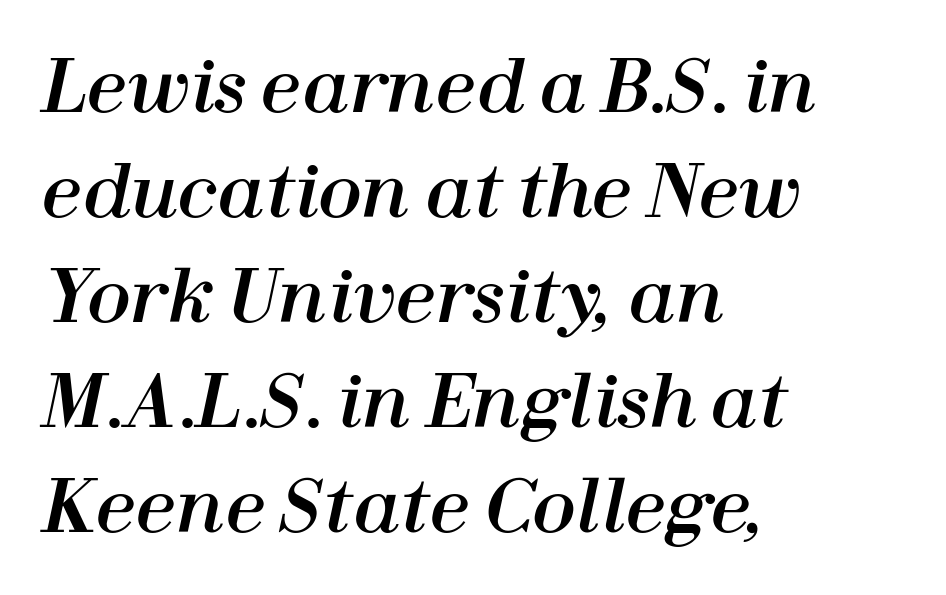
{"italic": "yes", "lean": "right", "slant_degrees": 12, "width": "normal", "stroke_contrast": "high", "x_height": "medium", "monospaced": "no", "underline": "no", "align": "left", "line_spacing": "normal", "line_spacing_ratio": 1.46, "letter_spacing": "normal", "letter_spacing_em": 0.0, "glyph_px": 72}
